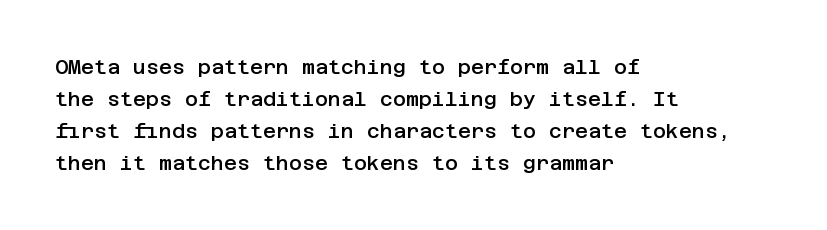
{"italic": "no", "bold": "semi", "underline": "no", "align": "left", "line_spacing": "normal", "line_spacing_ratio": 1.6, "letter_spacing": "normal", "letter_spacing_em": 0.0, "glyph_px": 20}
